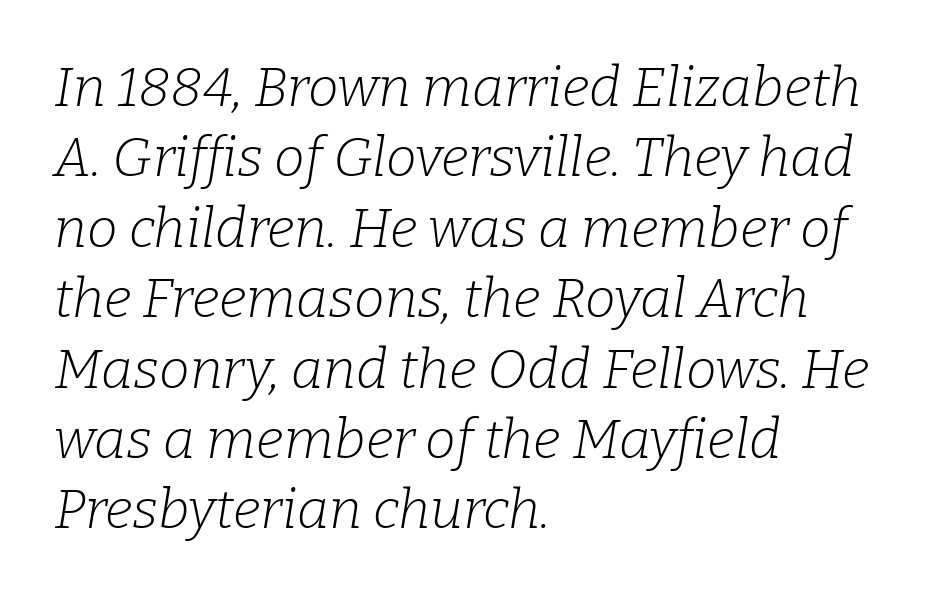
Q: Is the text bold? A: No.
Q: Is the text italic (slanted)? A: Yes, it leans right by about 9 degrees.
Q: Is the typeface a serif or a sans-serif typeface? A: Serif.
Q: Is the text underlined? A: No.
Q: How is the paragraph aligned? A: Left-aligned.
Q: Is the spacing between letters normal or unusually wide? A: Normal.
Q: Is the spacing between lines tight, normal or loose? A: Normal.
Q: Width (condensed, normal, or wide)? A: Normal.
Q: Stroke contrast? A: Low.
Q: x-height? A: Medium.
Q: Monospaced? A: No.
